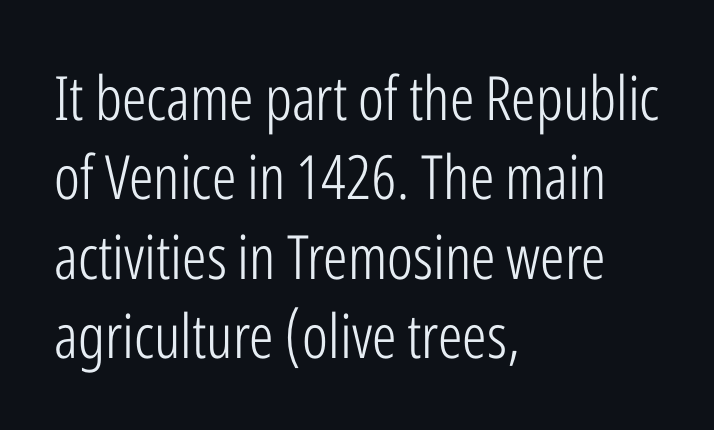
The passage shown is not underscored anywhere. Do the characters align in a grid? No, the font is proportional. Observe the absence of serifs on each vertical stroke in this sample. Is the block centered? No — it sits flush against the left margin.
